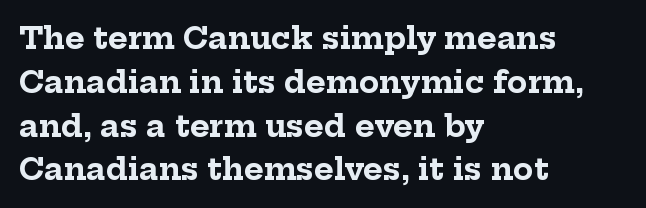
{"serif": "yes", "italic": "no", "bold": "yes", "weight": "bold", "width": "normal", "stroke_contrast": "low", "x_height": "medium", "monospaced": "no", "underline": "no", "align": "left", "line_spacing": "normal", "line_spacing_ratio": 1.46, "letter_spacing": "normal", "letter_spacing_em": 0.0, "glyph_px": 30}
